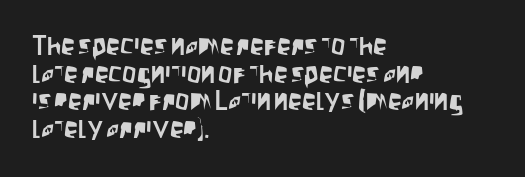
{"serif": "no", "italic": "no", "width": "condensed", "stroke_contrast": "low", "x_height": "large", "monospaced": "no", "underline": "no", "align": "left", "line_spacing": "tight", "line_spacing_ratio": 0.99, "letter_spacing": "normal", "letter_spacing_em": 0.0, "glyph_px": 28}
